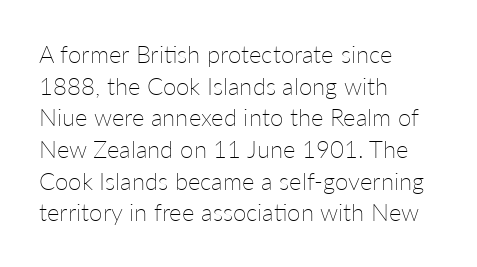
The image shows 24 px text type, upright; set left-aligned, normal line spacing (1.32x), normal letter spacing, not underlined.
